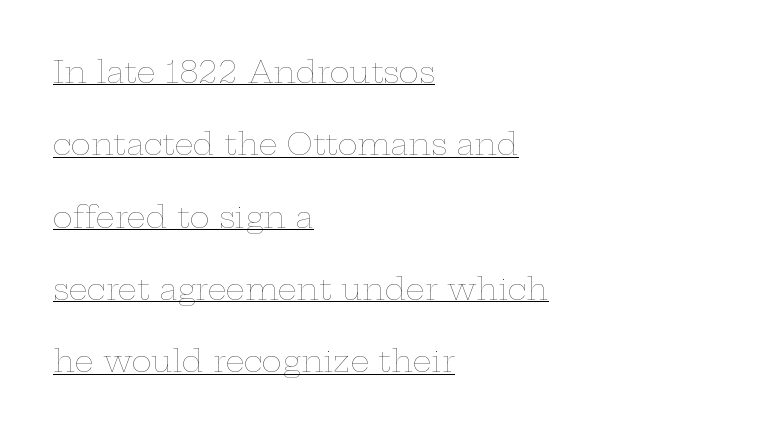
{"italic": "no", "bold": "no", "weight": "thin", "width": "wide", "stroke_contrast": "low", "x_height": "medium", "monospaced": "no", "underline": "yes", "align": "left", "line_spacing": "loose", "line_spacing_ratio": 2.41, "letter_spacing": "normal", "letter_spacing_em": 0.0, "glyph_px": 30}
